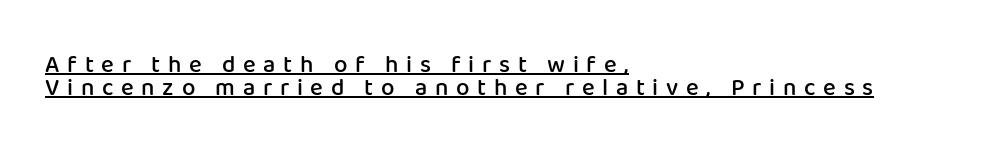
The image shows 24 px text type, upright; set left-aligned, tight line spacing (0.95x), unusually wide letter spacing (+0.32 em), underlined.
